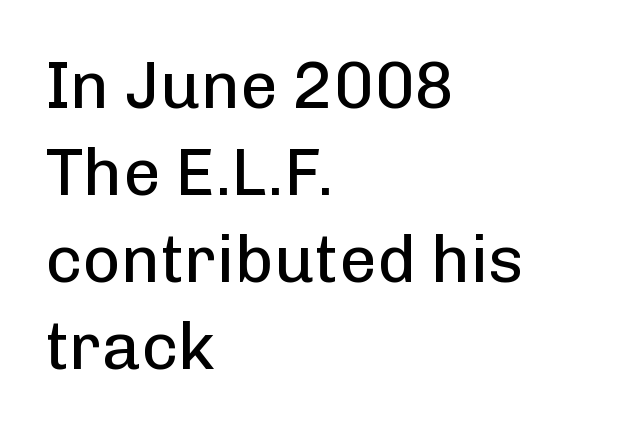
{"serif": "no", "italic": "no", "bold": "no", "weight": "regular", "width": "normal", "stroke_contrast": "low", "x_height": "medium", "monospaced": "no", "underline": "no", "align": "left", "line_spacing": "normal", "line_spacing_ratio": 1.32, "letter_spacing": "normal", "letter_spacing_em": 0.0, "glyph_px": 66}
